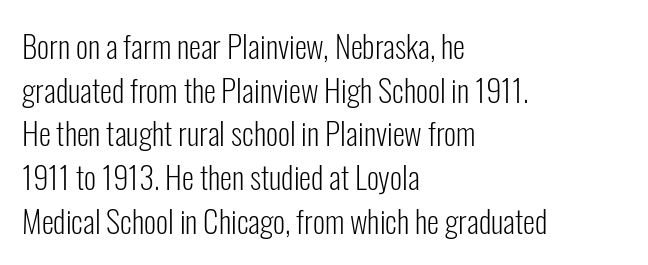
Q: Is the text bold? A: No.
Q: Is the text italic (slanted)? A: No, it is upright.
Q: Is the typeface a serif or a sans-serif typeface? A: Sans-serif.
Q: Is the text underlined? A: No.
Q: How is the paragraph aligned? A: Left-aligned.
Q: Is the spacing between letters normal or unusually wide? A: Normal.
Q: Is the spacing between lines tight, normal or loose? A: Normal.
Q: Width (condensed, normal, or wide)? A: Condensed.
Q: Stroke contrast? A: Low.
Q: x-height? A: Medium.
Q: Monospaced? A: No.
